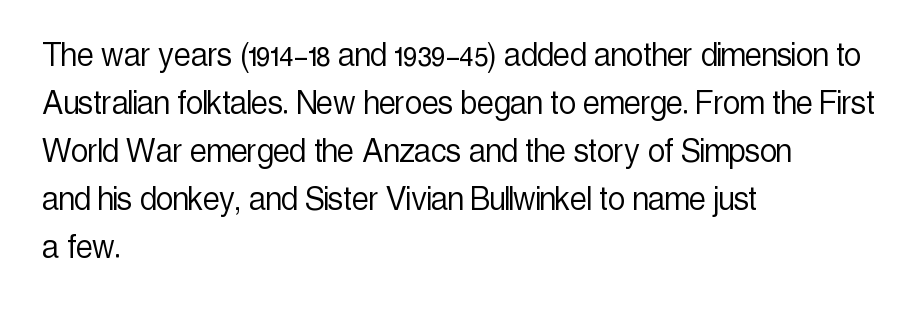
{"serif": "no", "italic": "no", "bold": "no", "weight": "light", "width": "condensed", "x_height": "medium", "monospaced": "no", "underline": "no", "align": "left", "line_spacing": "normal", "line_spacing_ratio": 1.26, "letter_spacing": "normal", "letter_spacing_em": 0.0, "glyph_px": 38}
